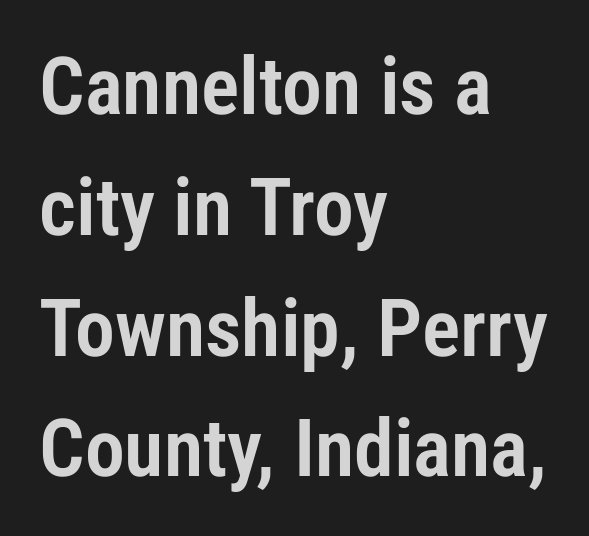
Q: Is the text italic (slanted)? A: No, it is upright.
Q: Is the typeface a serif or a sans-serif typeface? A: Sans-serif.
Q: Is the text underlined? A: No.
Q: How is the paragraph aligned? A: Left-aligned.
Q: Is the spacing between letters normal or unusually wide? A: Normal.
Q: Is the spacing between lines tight, normal or loose? A: Normal.
Q: Width (condensed, normal, or wide)? A: Condensed.
Q: Stroke contrast? A: Low.
Q: x-height? A: Medium.
Q: Monospaced? A: No.
